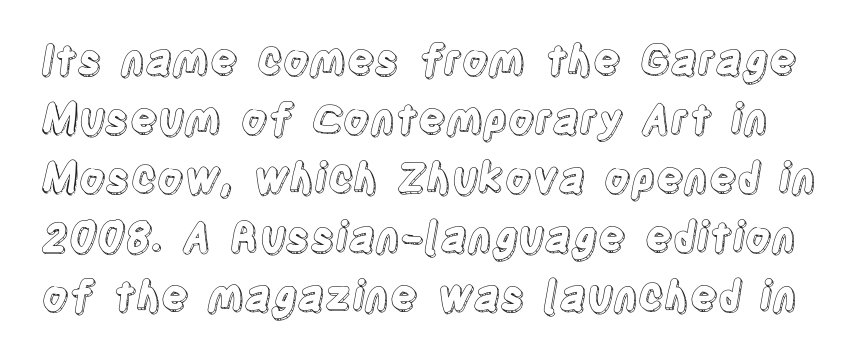
{"width": "condensed", "x_height": "large", "monospaced": "no", "underline": "no", "line_spacing": "normal", "line_spacing_ratio": 1.44, "letter_spacing": "normal", "letter_spacing_em": 0.0, "glyph_px": 41}
